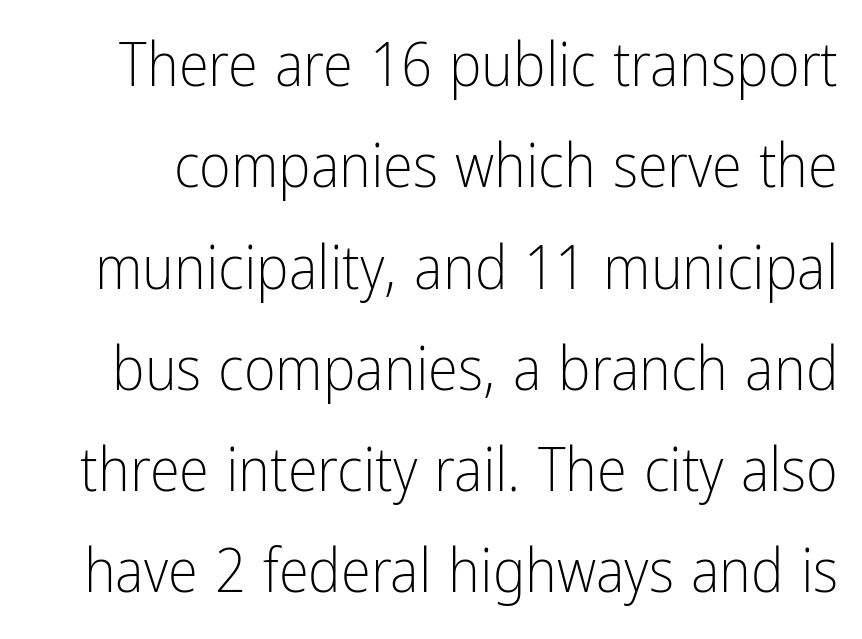
The image shows 61 px light, condensed sans-serif type, upright; set normal line spacing (1.66x), normal letter spacing, not underlined; low stroke contrast and a medium x-height.
